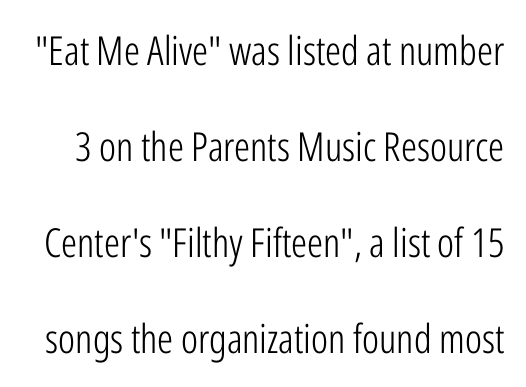
The image shows 40 px light, condensed sans-serif type, upright; set loose line spacing (2.4x), normal letter spacing, not underlined; low stroke contrast and a medium x-height.
